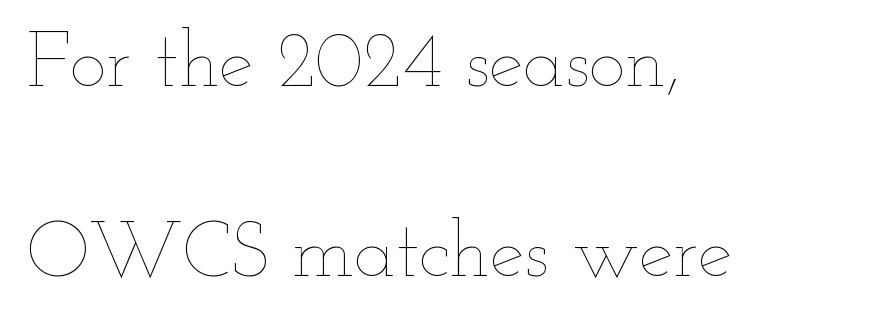
The image shows 78 px thin, wide type, upright; set left-aligned, loose line spacing (2.44x), normal letter spacing, not underlined; low stroke contrast and a small x-height.
